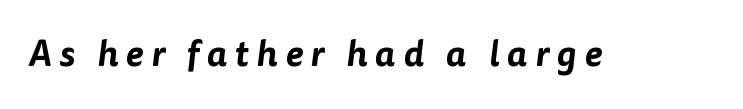
No feet cap the strokes, marking this as sans-serif type. The passage shown is typed in a proportional face where columns would drift. This rendering widens character spacing well past its baseline value. Underlining? Definitely not there.
